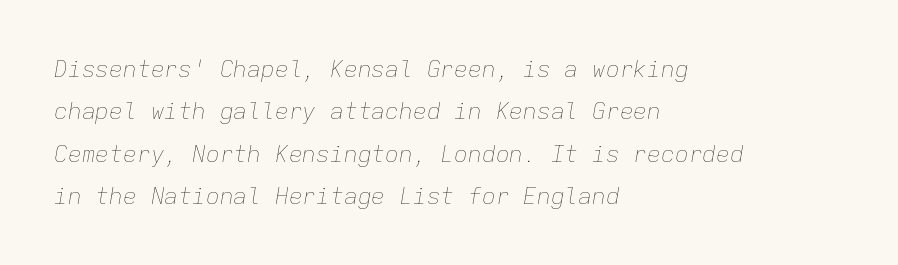
The image shows 23 px text type, italic (leaning right); set left-aligned, line spacing 1.84x, normal letter spacing, not underlined.
